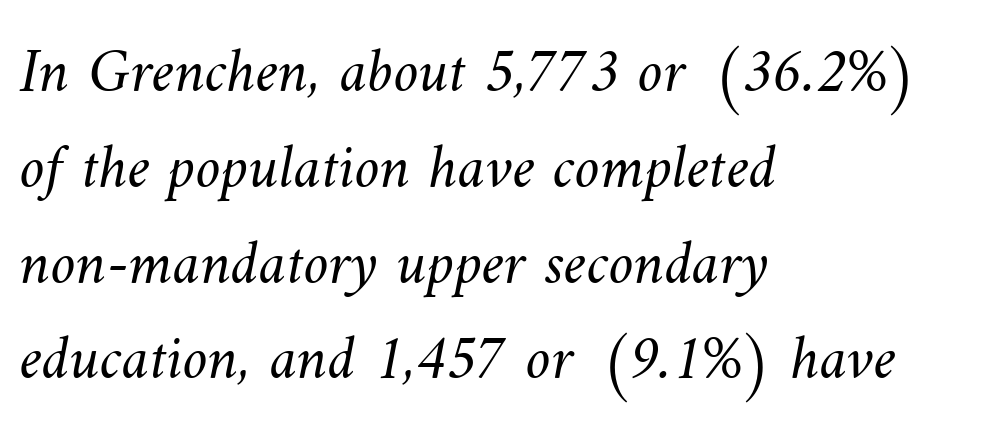
The designer left line spacing at the default. Each line starts at the same left margin while the right side varies. What stands out about the letter spacing? Nothing — it is the standard amount. Weight: not bold — regular or lighter. The string is rendered with underlining switched off.
